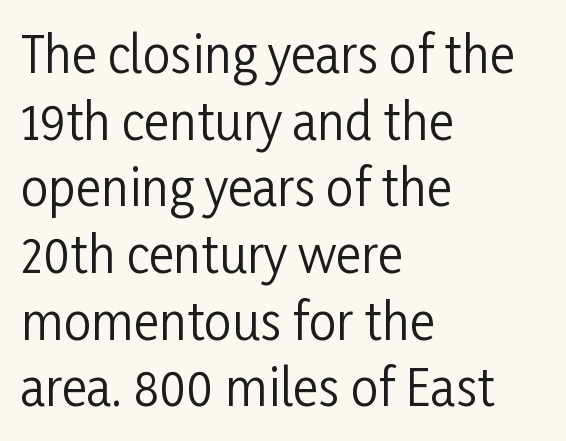
{"serif": "no", "italic": "no", "bold": "no", "weight": "regular", "width": "condensed", "stroke_contrast": "low", "x_height": "medium", "monospaced": "no", "underline": "no", "align": "left", "line_spacing": "normal", "line_spacing_ratio": 1.36, "letter_spacing": "normal", "letter_spacing_em": 0.0, "glyph_px": 49}
